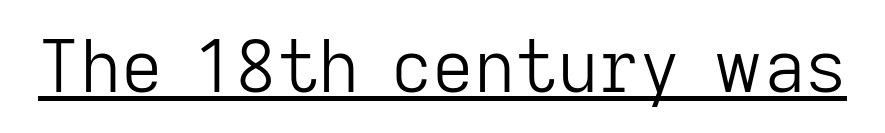
{"serif": "no", "italic": "no", "bold": "no", "weight": "light", "width": "normal", "stroke_contrast": "low", "x_height": "medium", "monospaced": "no", "underline": "yes", "letter_spacing": "normal", "letter_spacing_em": 0.0, "glyph_px": 72}
